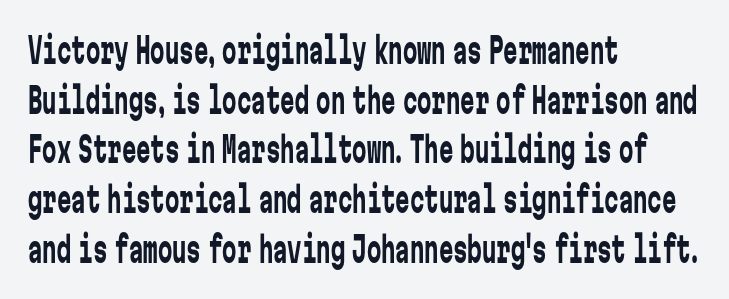
{"serif": "no", "italic": "no", "bold": "no", "weight": "regular", "width": "condensed", "stroke_contrast": "low", "x_height": "medium", "monospaced": "yes", "underline": "no", "align": "left", "line_spacing": "normal", "line_spacing_ratio": 1.38, "letter_spacing": "normal", "letter_spacing_em": 0.0, "glyph_px": 36}
